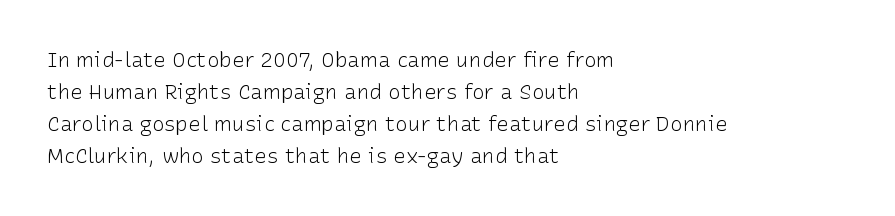
Q: Is the text bold? A: No.
Q: Is the text italic (slanted)? A: No, it is upright.
Q: Is the text underlined? A: No.
Q: How is the paragraph aligned? A: Left-aligned.
Q: Is the spacing between letters normal or unusually wide? A: Normal.
Q: Is the spacing between lines tight, normal or loose? A: Normal.
